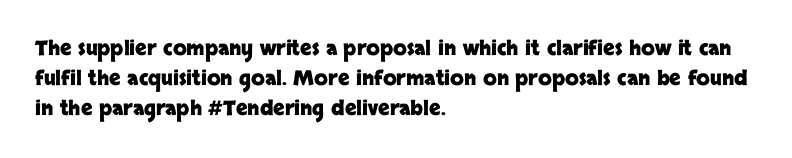
The image shows 20 px bold type, upright; set left-aligned, normal line spacing (1.49x), normal letter spacing, not underlined.
